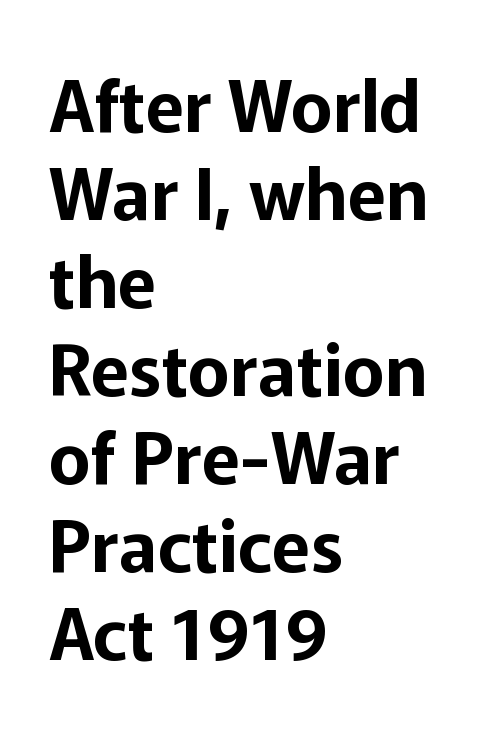
Q: Is the text italic (slanted)? A: No, it is upright.
Q: Is the typeface a serif or a sans-serif typeface? A: Sans-serif.
Q: Is the text underlined? A: No.
Q: How is the paragraph aligned? A: Left-aligned.
Q: Is the spacing between letters normal or unusually wide? A: Normal.
Q: Width (condensed, normal, or wide)? A: Normal.
Q: Stroke contrast? A: Low.
Q: x-height? A: Medium.
Q: Monospaced? A: No.
